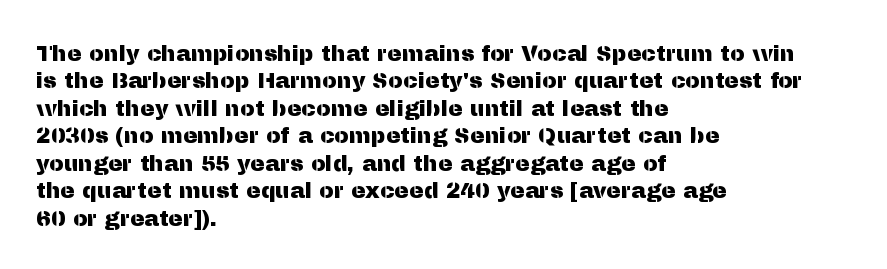
{"italic": "no", "underline": "no", "align": "left", "line_spacing": "normal", "line_spacing_ratio": 1.25, "letter_spacing": "normal", "letter_spacing_em": 0.0, "glyph_px": 22}
